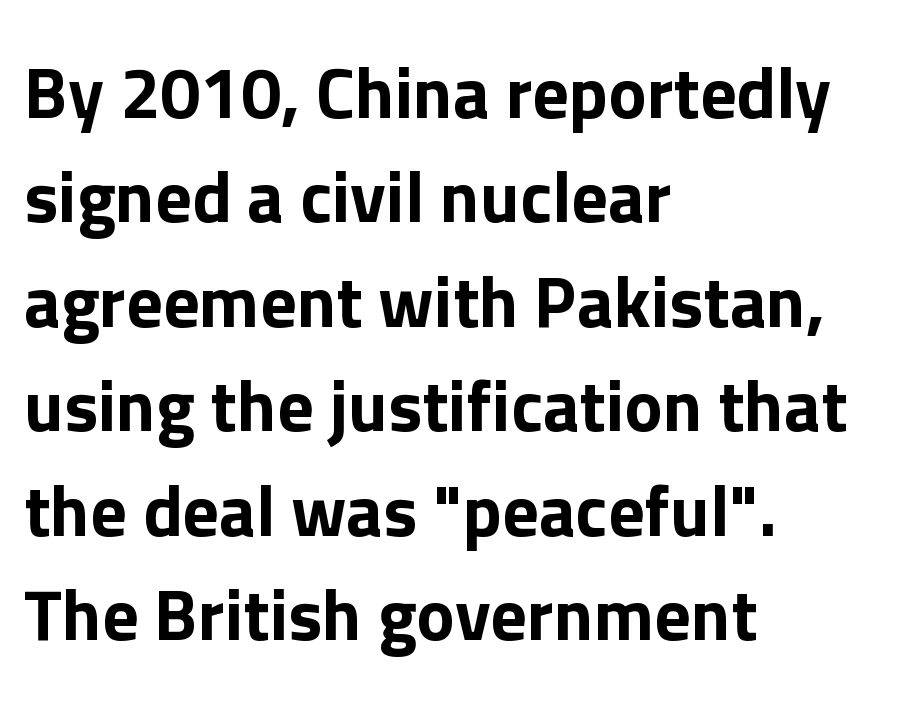
{"serif": "no", "italic": "no", "width": "normal", "stroke_contrast": "low", "x_height": "medium", "monospaced": "no", "underline": "no", "align": "left", "line_spacing": "normal", "line_spacing_ratio": 1.45, "letter_spacing": "normal", "letter_spacing_em": 0.0, "glyph_px": 72}
